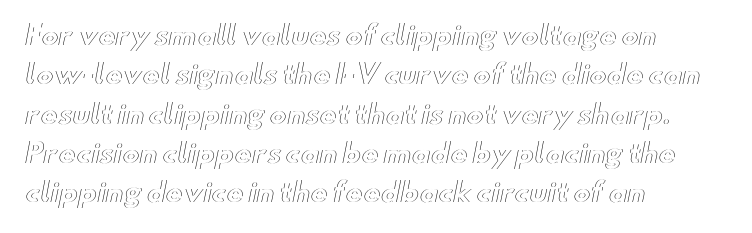
This rendering features lettering with no underline. Every row of glyphs begins at an identical x-position on the left. The leading is moderate, giving the passage an even texture.
